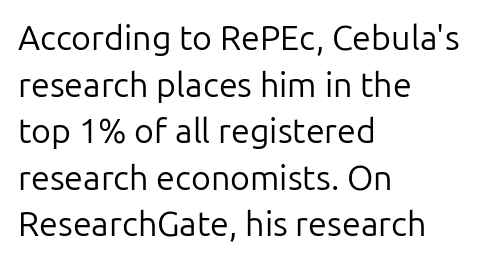
Every character sits straight up, as roman type does. Leading matches the norm, producing a regular column. Observe the absence of serifs on each vertical stroke in this sample. The letterforms sit at book weight or below.
